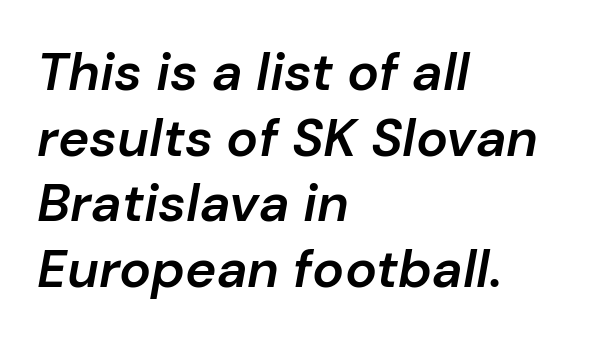
A clean baseline with only descenders dipping below it. Looks like regular typesetting: each glyph gets only the width it needs. Words appear dense and cohesive because spacing is normal. The rendering uses a semibold face; strokes are thickened but not to full bold.
